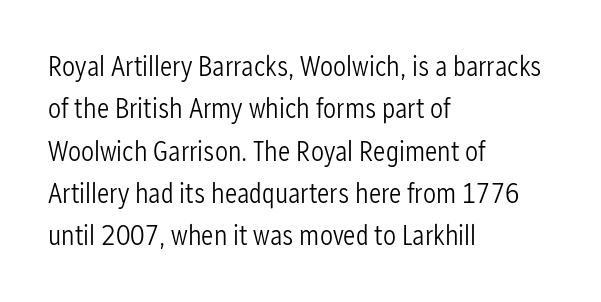
The image shows 29 px light, condensed sans-serif type, upright; set left-aligned, normal line spacing (1.46x), normal letter spacing, not underlined; low stroke contrast and a medium x-height.
